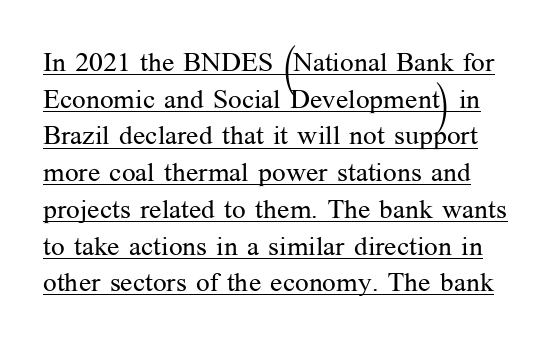
{"italic": "no", "bold": "no", "underline": "yes", "line_spacing": "normal", "line_spacing_ratio": 1.36, "letter_spacing": "normal", "letter_spacing_em": 0.0, "glyph_px": 27}
